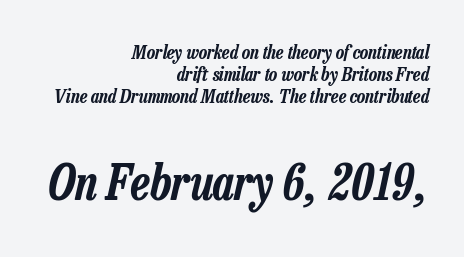
Q: Is the text italic (slanted)? A: Yes, it leans right by about 13 degrees.
Q: Is the text underlined? A: No.
Q: How is the paragraph aligned? A: Right-aligned.
Q: Is the spacing between letters normal or unusually wide? A: Normal.
Q: Which block of text is set in a larger size, the first (top) or the second (bottom)? A: The second (bottom) one.
Q: Width (condensed, normal, or wide)? A: Condensed.
Q: Stroke contrast? A: Low.
Q: x-height? A: Medium.
Q: Monospaced? A: No.
